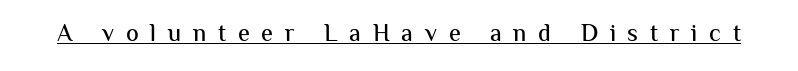
Has an underline been added? It has. The tracking jumps out immediately: characters are airy and widely separated. Italic? Not at all — the glyphs are vertical.
